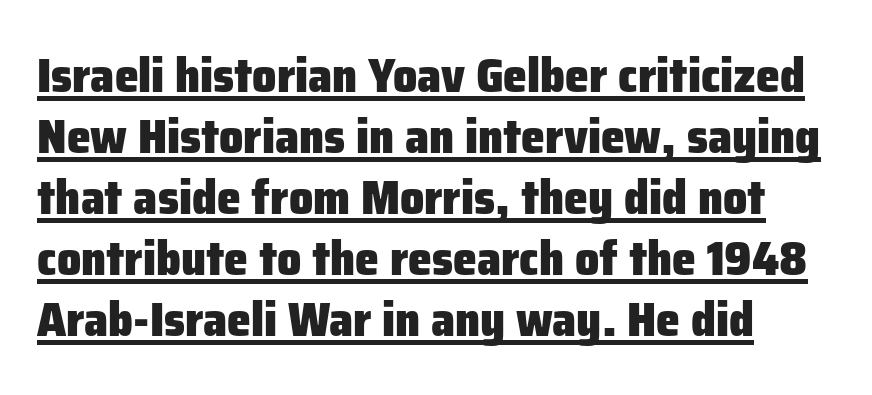
The lines are quadded left. The tracking reads as untouched default to a designer's eye. Looks like someone drew a line under every word here. Notice how the stems are strictly vertical — no italics here.
